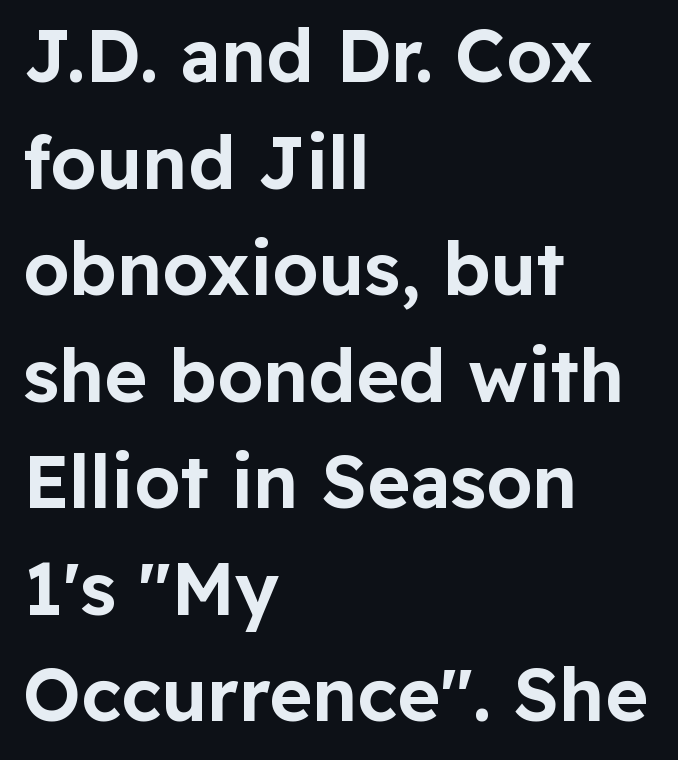
The image shows 73 px sans-serif type, upright; set left-aligned, normal line spacing (1.46x), normal letter spacing, not underlined; low stroke contrast and a medium x-height.
